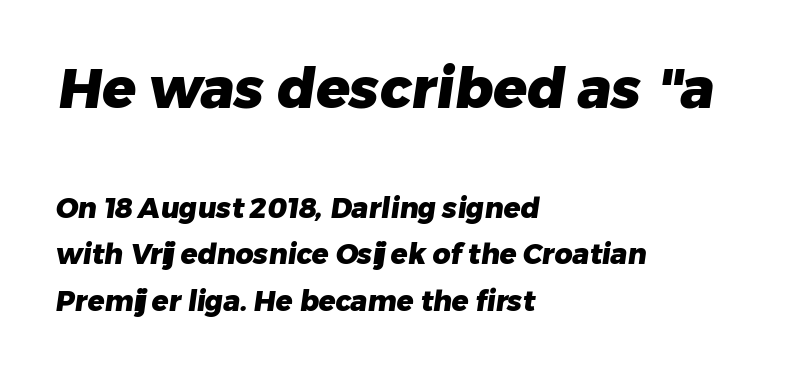
The image shows 56 px heavy sans-serif type; set left-aligned, normal line spacing (1.65x), normal letter spacing, not underlined; the first (top) block is 2.0x larger; low stroke contrast and a medium x-height.
